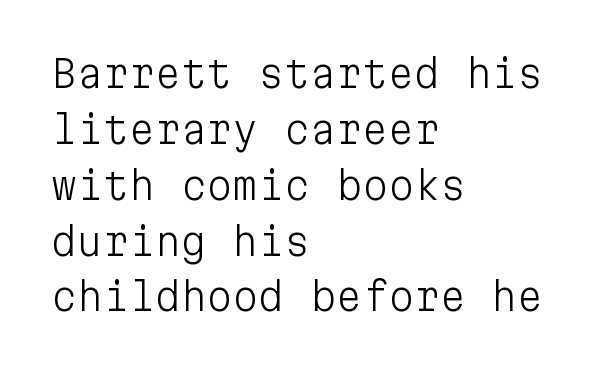
Q: Is the text bold? A: No.
Q: Is the text italic (slanted)? A: No, it is upright.
Q: Is the typeface a serif or a sans-serif typeface? A: Sans-serif.
Q: Is the text underlined? A: No.
Q: How is the paragraph aligned? A: Left-aligned.
Q: Is the spacing between letters normal or unusually wide? A: Normal.
Q: Is the spacing between lines tight, normal or loose? A: Normal.
Q: Width (condensed, normal, or wide)? A: Normal.
Q: Stroke contrast? A: Low.
Q: x-height? A: Medium.
Q: Monospaced? A: Yes.
